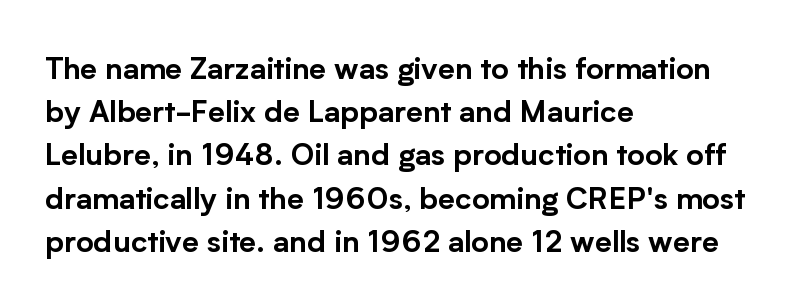
The image shows 30 px sans-serif type, upright; set left-aligned, normal line spacing (1.44x), normal letter spacing, not underlined; low stroke contrast and a medium x-height.
